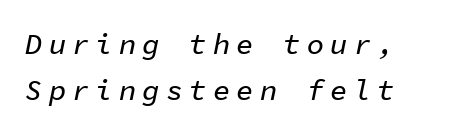
Q: Is the text italic (slanted)? A: Yes, it leans right by about 11 degrees.
Q: Is the text underlined? A: No.
Q: Is the spacing between letters normal or unusually wide? A: Unusually wide.
Q: Is the spacing between lines tight, normal or loose? A: Normal.
Q: Width (condensed, normal, or wide)? A: Normal.
Q: Stroke contrast? A: Low.
Q: x-height? A: Medium.
Q: Monospaced? A: Yes.
